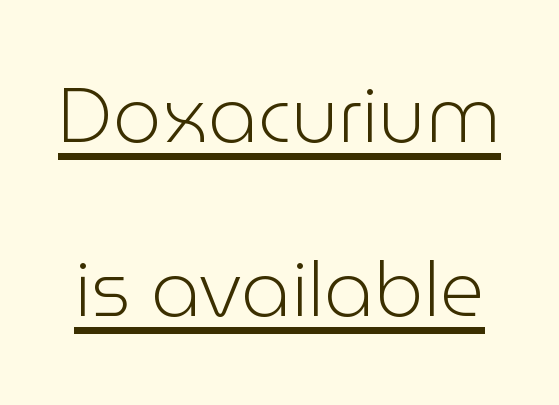
You could call the tracking neutral — neither tight nor loose. The lines are spread far apart with generous leading. The typeface has the unassuming heft of standard copy or less. Each letter keeps its own natural width here, so spacing adapts to shape. In terms of letterform style, serifs are entirely absent.
